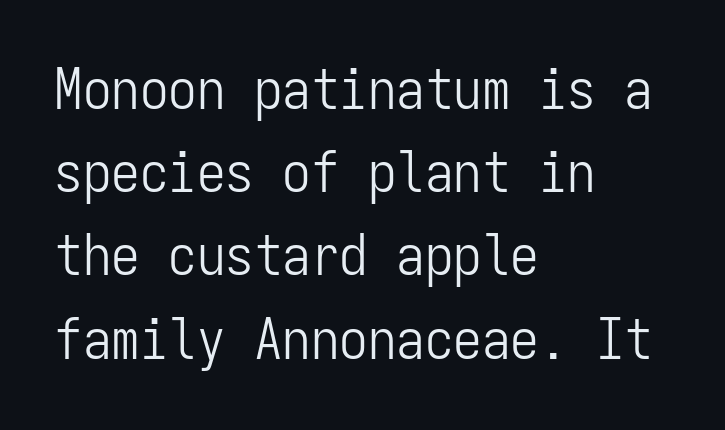
The glyphs in this specimen are sans serif. Ascenders rise straight up at ninety degrees. Line starts are locked; line ends wander. Characters follow at the spacing the type designer built in.
